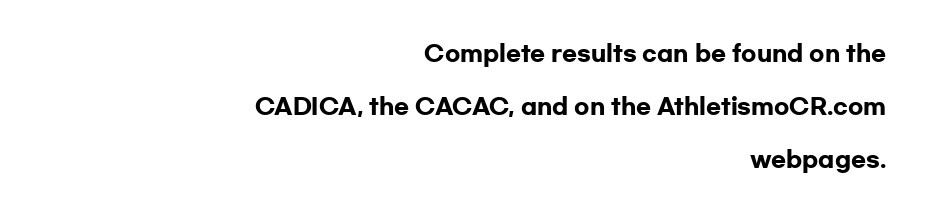
Q: Is the text bold? A: Yes.
Q: Is the text italic (slanted)? A: No, it is upright.
Q: Is the text underlined? A: No.
Q: How is the paragraph aligned? A: Right-aligned.
Q: Is the spacing between letters normal or unusually wide? A: Normal.
Q: Is the spacing between lines tight, normal or loose? A: Loose.
